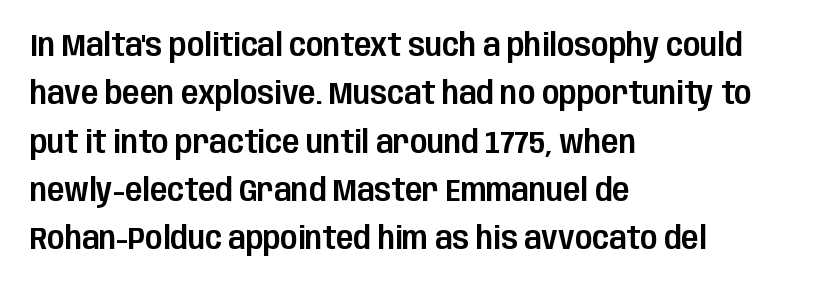
The image shows 32 px condensed sans-serif type, upright; set left-aligned, normal line spacing (1.51x), normal letter spacing, not underlined; low stroke contrast and a large x-height.
